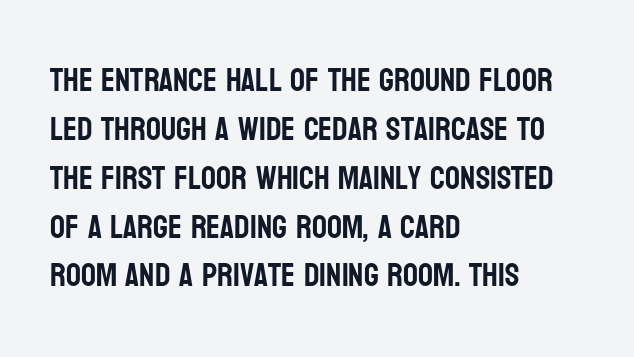
Ordinary non-slanted type is in use. Left-aligned paragraph, ragged on the right. Each letter keeps its own natural width here, so spacing adapts to shape. Compared with typical paragraphs, the rows here are spaced about the same.
